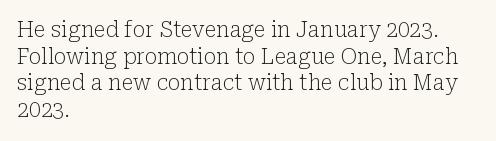
Q: Is the text bold? A: No.
Q: Is the text italic (slanted)? A: No, it is upright.
Q: Is the text underlined? A: No.
Q: How is the paragraph aligned? A: Left-aligned.
Q: Is the spacing between letters normal or unusually wide? A: Normal.
Q: Is the spacing between lines tight, normal or loose? A: Normal.
